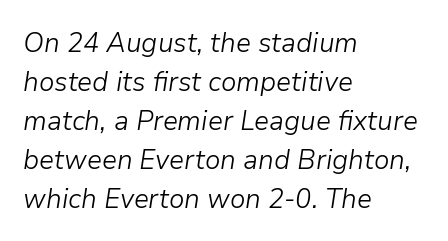
{"italic": "yes", "lean": "right", "slant_degrees": 9, "bold": "no", "weight": "light", "width": "normal", "stroke_contrast": "low", "x_height": "medium", "monospaced": "no", "underline": "no", "align": "left", "line_spacing": "normal", "line_spacing_ratio": 1.39, "letter_spacing": "normal", "letter_spacing_em": 0.0, "glyph_px": 28}
